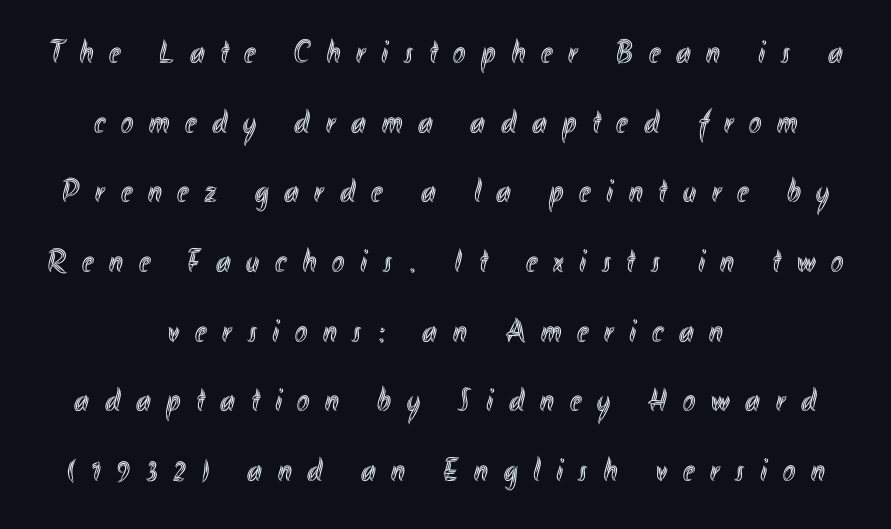
Horizontally, the lines are justified to the midpoint only. The string is rendered with underlining switched off. The tracking jumps out immediately: characters are airy and widely separated. Do the characters align in a grid? No, the font is proportional. Widely set lines give the paragraph a tall, airy silhouette.
